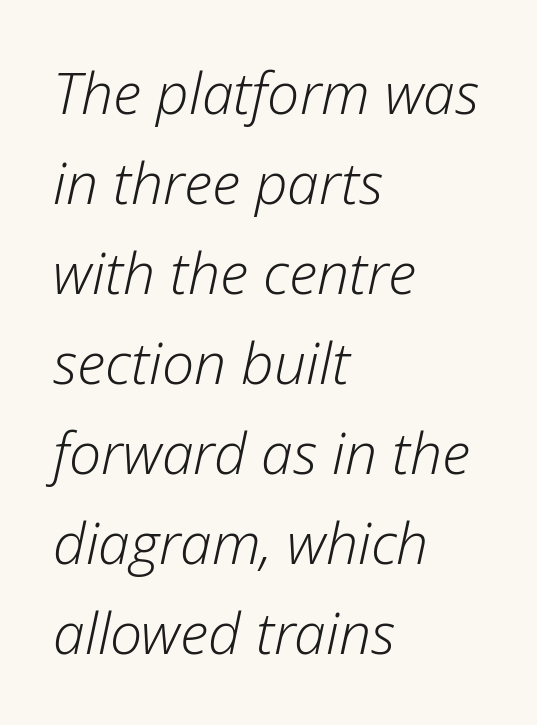
{"italic": "yes", "lean": "right", "slant_degrees": 12, "bold": "no", "weight": "light", "width": "normal", "stroke_contrast": "low", "x_height": "medium", "monospaced": "no", "underline": "no", "align": "left", "line_spacing": "normal", "line_spacing_ratio": 1.58, "letter_spacing": "normal", "letter_spacing_em": 0.0, "glyph_px": 57}
